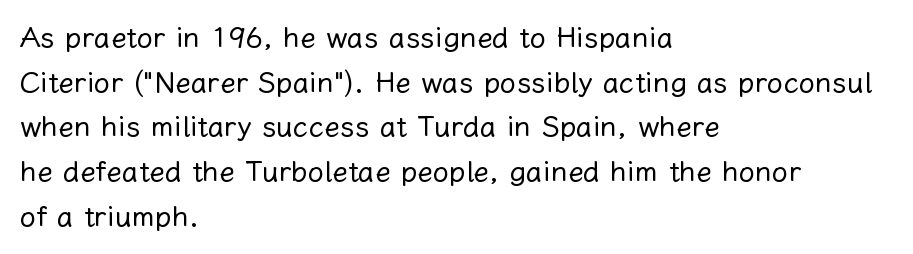
The image shows 29 px regular-weight type, upright; set left-aligned, normal line spacing (1.54x), normal letter spacing, not underlined; low stroke contrast and a medium x-height.
